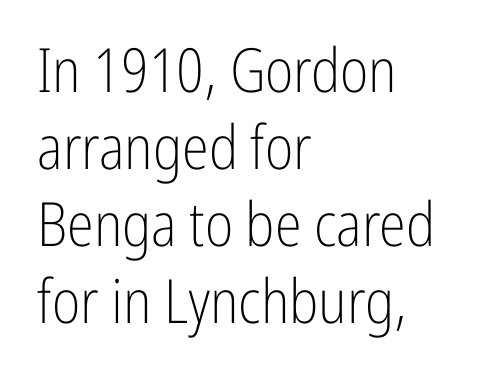
The image shows 61 px light, condensed sans-serif type, upright; set left-aligned, normal line spacing (1.26x), normal letter spacing, not underlined; low stroke contrast and a medium x-height.
